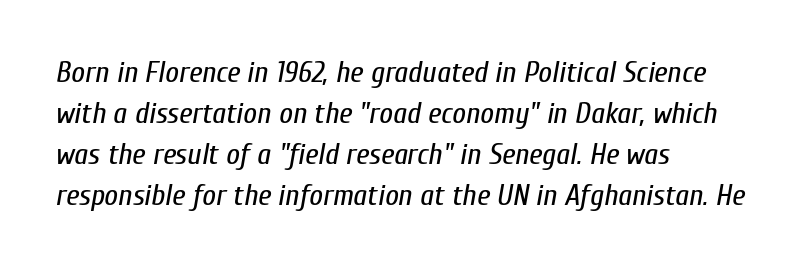
The image shows 30 px regular-weight, condensed type, italic (leaning right); set left-aligned, normal line spacing (1.37x), normal letter spacing, not underlined; low stroke contrast and a medium x-height.
